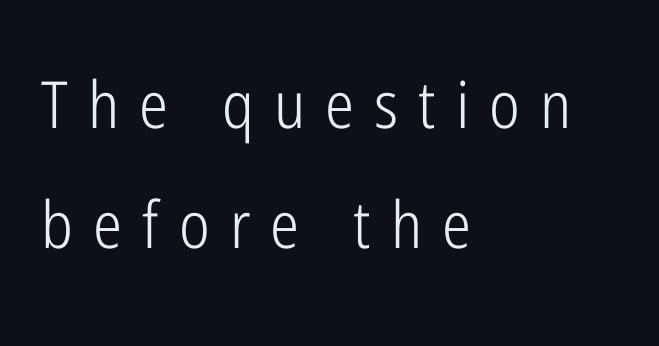
The image shows 65 px light, condensed sans-serif type, upright; set left-aligned, line spacing 1.85x, unusually wide letter spacing (+0.31 em), not underlined; low stroke contrast and a medium x-height.
